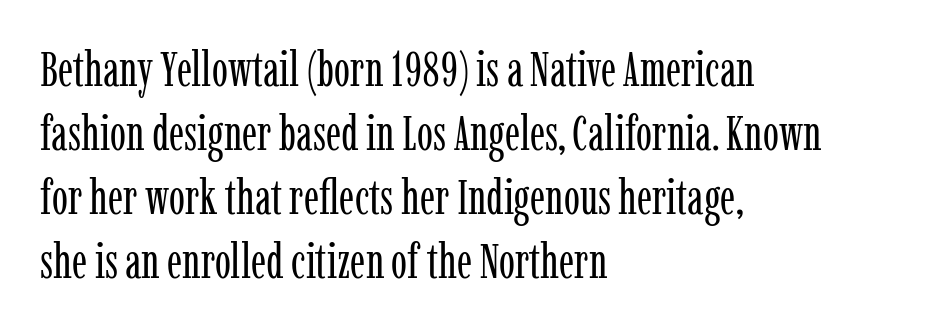
Characters remain perfectly vertical along every line. Words float on clear page, feet unadorned. The rendering anchors every line to the left-hand side. How are the letters spaced? Ordinarily, with no added tracking. Is this a fixed-width face? No — the glyphs have proportional, varying widths. The face looks like a standard text weight, possibly lighter.
